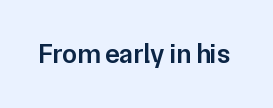
Honestly, the letter spacing is just normal — you wouldn't notice it. Only glyphs here, with clear space below each row. The typography opts for an upright posture over an oblique one. Set as a demibold, roughly 600 on the weight scale.
